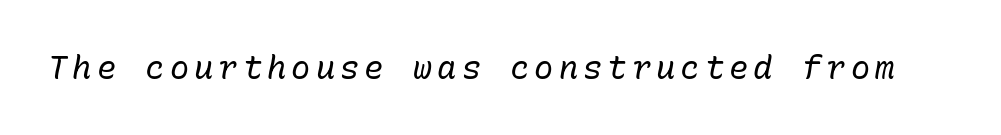
{"italic": "yes", "lean": "right", "slant_degrees": 10, "bold": "no", "weight": "regular", "width": "normal", "stroke_contrast": "low", "x_height": "medium", "monospaced": "yes", "underline": "no", "glyph_px": 32}
